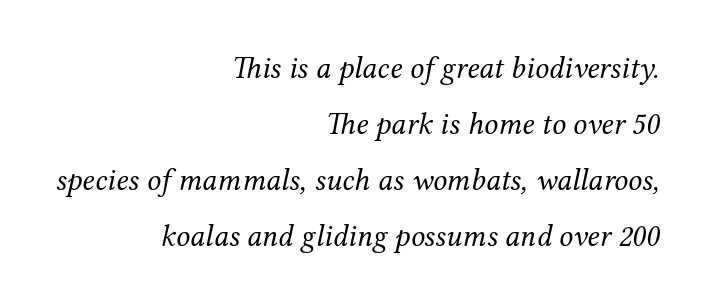
{"serif": "yes", "italic": "yes", "lean": "right", "slant_degrees": 12, "bold": "no", "weight": "regular", "width": "normal", "stroke_contrast": "medium", "x_height": "medium", "monospaced": "no", "underline": "no", "align": "right", "line_spacing_ratio": 1.81, "letter_spacing": "normal", "letter_spacing_em": 0.0, "glyph_px": 31}
